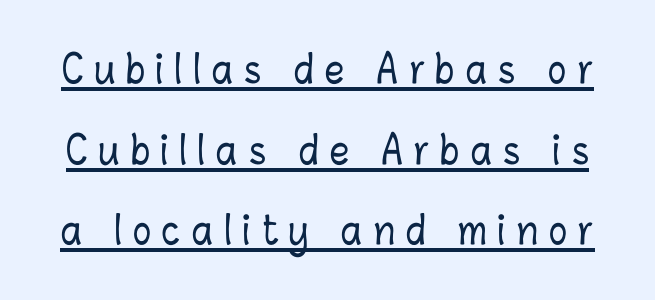
The image shows 38 px condensed type, upright; set loose line spacing (2.12x), unusually wide letter spacing (+0.3 em), underlined; low stroke contrast and a medium x-height.
